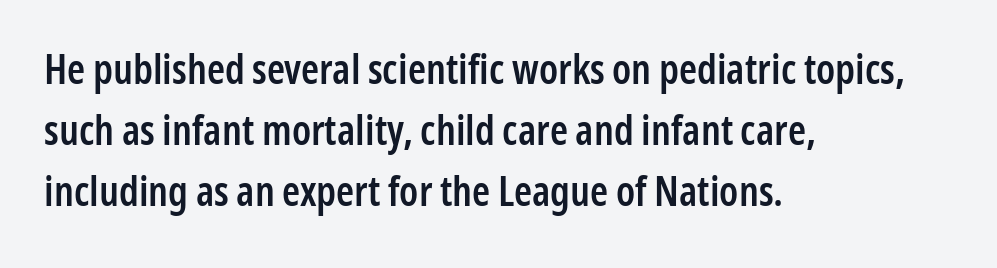
{"serif": "no", "italic": "no", "bold": "semi", "weight": "semibold", "width": "condensed", "stroke_contrast": "low", "x_height": "medium", "monospaced": "no", "underline": "no", "align": "left", "line_spacing": "normal", "line_spacing_ratio": 1.49, "letter_spacing": "normal", "letter_spacing_em": 0.0, "glyph_px": 41}
